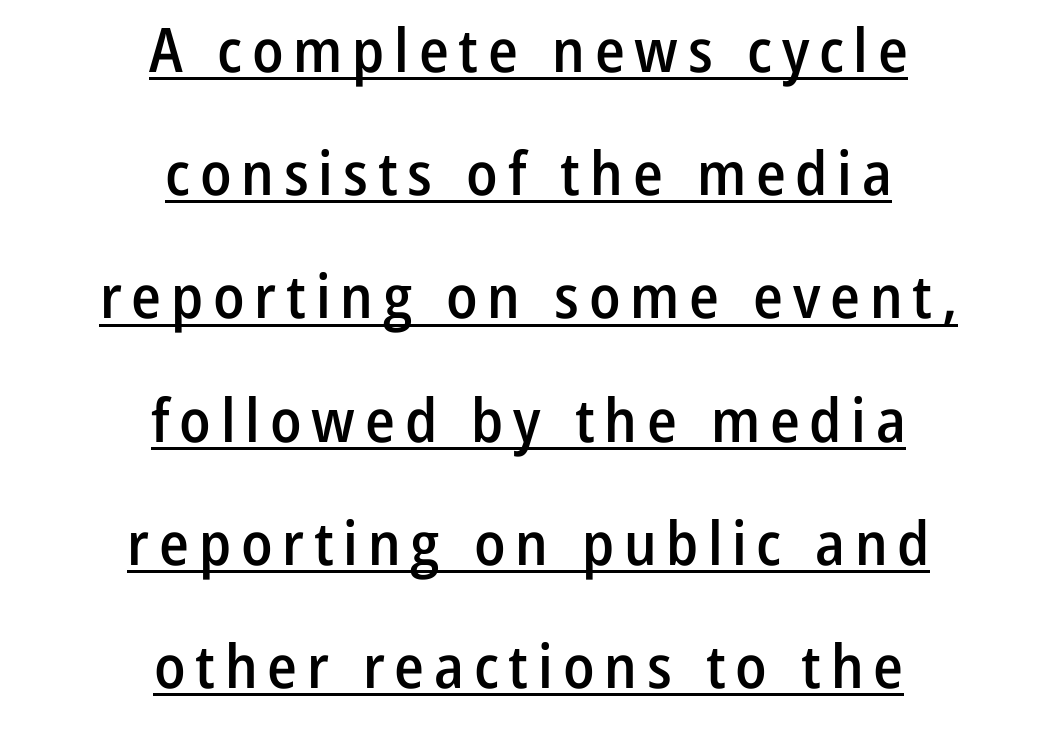
{"serif": "no", "italic": "no", "bold": "semi", "weight": "semibold", "width": "condensed", "stroke_contrast": "low", "x_height": "medium", "monospaced": "no", "underline": "yes", "align": "center", "line_spacing": "loose", "line_spacing_ratio": 2.02, "glyph_px": 61}
